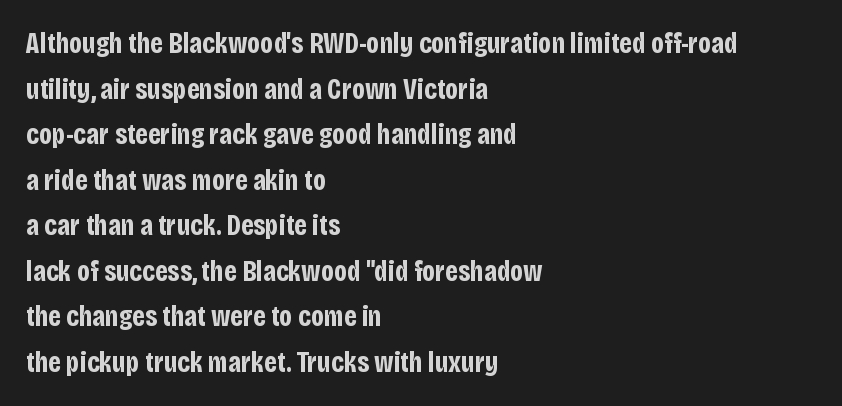
The image shows 29 px bold, condensed sans-serif type, upright; set left-aligned, normal line spacing (1.57x), normal letter spacing, not underlined; low stroke contrast and a large x-height.
